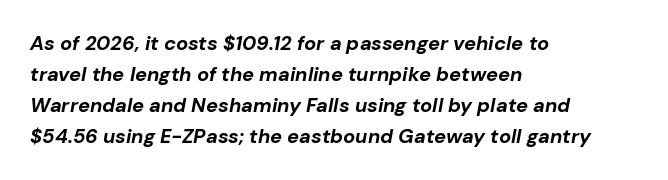
{"italic": "yes", "lean": "right", "slant_degrees": 10, "bold": "yes", "underline": "no", "align": "left", "line_spacing": "normal", "line_spacing_ratio": 1.55, "letter_spacing": "normal", "letter_spacing_em": 0.0, "glyph_px": 20}
